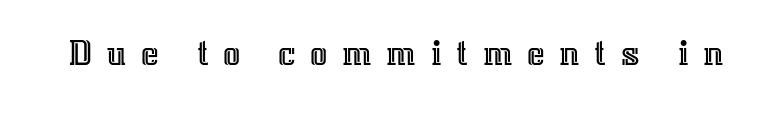
{"italic": "no", "width": "normal", "x_height": "medium", "monospaced": "no", "underline": "no", "letter_spacing": "wide", "letter_spacing_em": 0.38, "glyph_px": 38}
